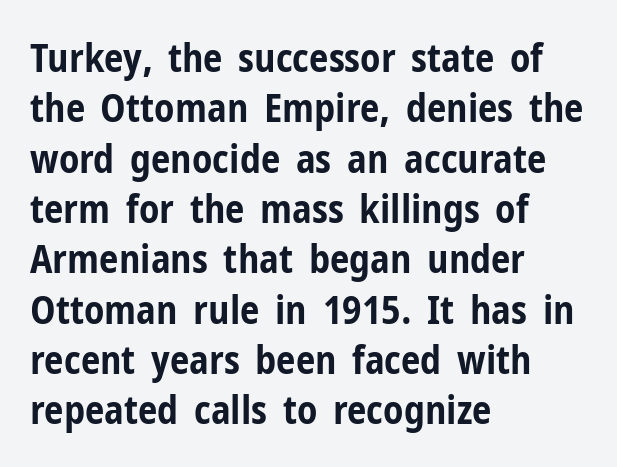
Q: Is the text bold? A: Yes.
Q: Is the text italic (slanted)? A: No, it is upright.
Q: Is the typeface a serif or a sans-serif typeface? A: Sans-serif.
Q: Is the text underlined? A: No.
Q: How is the paragraph aligned? A: Left-aligned.
Q: Is the spacing between letters normal or unusually wide? A: Normal.
Q: Is the spacing between lines tight, normal or loose? A: Normal.
Q: Width (condensed, normal, or wide)? A: Condensed.
Q: Stroke contrast? A: Low.
Q: x-height? A: Medium.
Q: Monospaced? A: No.
